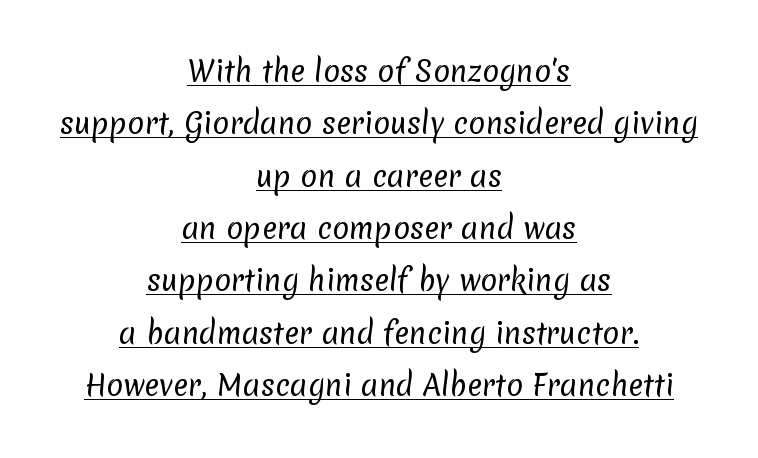
{"serif": "no", "bold": "no", "weight": "regular", "width": "normal", "stroke_contrast": "low", "x_height": "medium", "monospaced": "no", "underline": "yes", "align": "center", "line_spacing_ratio": 1.87, "letter_spacing": "normal", "letter_spacing_em": 0.0, "glyph_px": 28}
